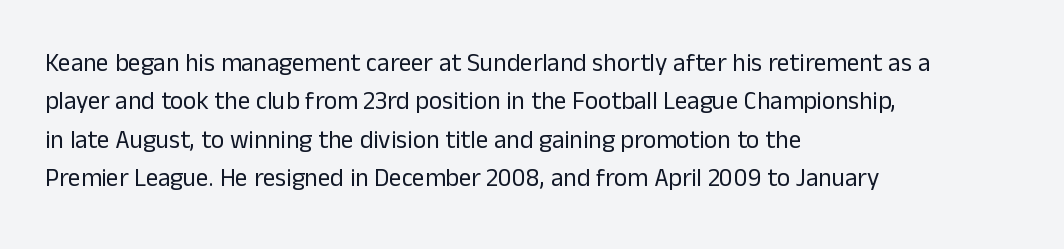
This sample uses an upright cut, with every glyph sitting square on the baseline. The string is rendered with underlining switched off. Tracking value appears to be zero — textbook default spacing. The lines in this sample share a left origin and differ only in where they stop. Vertical spacing — default.
